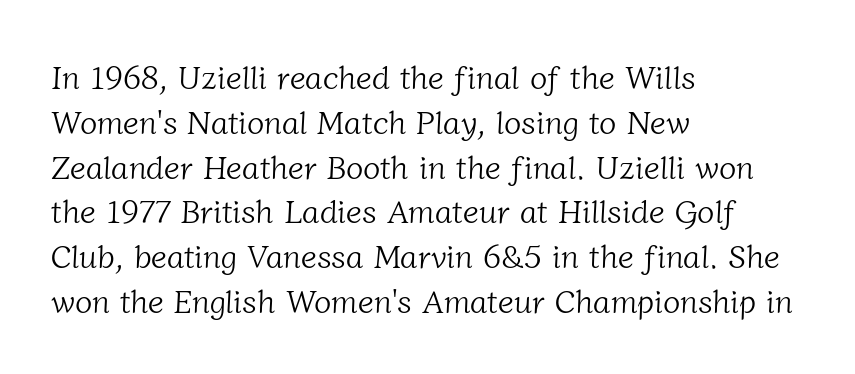
Q: Is the text bold? A: No.
Q: Is the typeface a serif or a sans-serif typeface? A: Serif.
Q: Is the text underlined? A: No.
Q: How is the paragraph aligned? A: Left-aligned.
Q: Is the spacing between letters normal or unusually wide? A: Normal.
Q: Is the spacing between lines tight, normal or loose? A: Normal.
Q: Width (condensed, normal, or wide)? A: Normal.
Q: Stroke contrast? A: Low.
Q: x-height? A: Medium.
Q: Monospaced? A: No.
